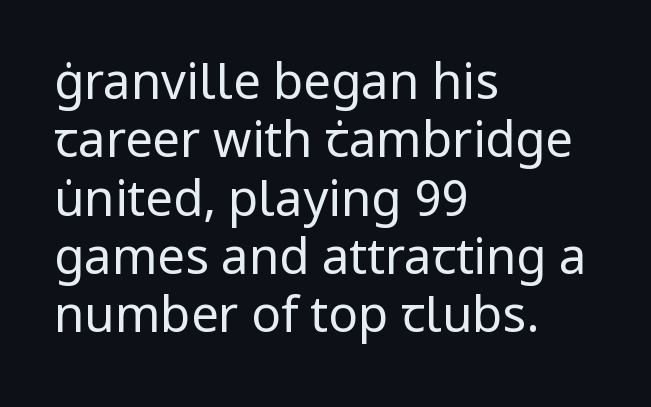
When letters stand straight like this, we call the style roman or upright. You can tell from the bare stems that sans-serif type was used. Only glyphs here, with clear space below each row. Weight: in the light-to-regular range. In terms of letterspacing, this is plain default setting.
